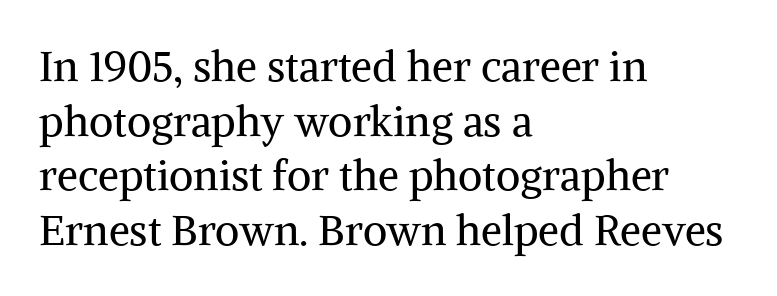
Q: Is the text bold? A: No.
Q: Is the text italic (slanted)? A: No, it is upright.
Q: Is the typeface a serif or a sans-serif typeface? A: Serif.
Q: Is the text underlined? A: No.
Q: How is the paragraph aligned? A: Left-aligned.
Q: Is the spacing between letters normal or unusually wide? A: Normal.
Q: Is the spacing between lines tight, normal or loose? A: Normal.
Q: Width (condensed, normal, or wide)? A: Normal.
Q: Stroke contrast? A: Medium.
Q: x-height? A: Medium.
Q: Monospaced? A: No.
